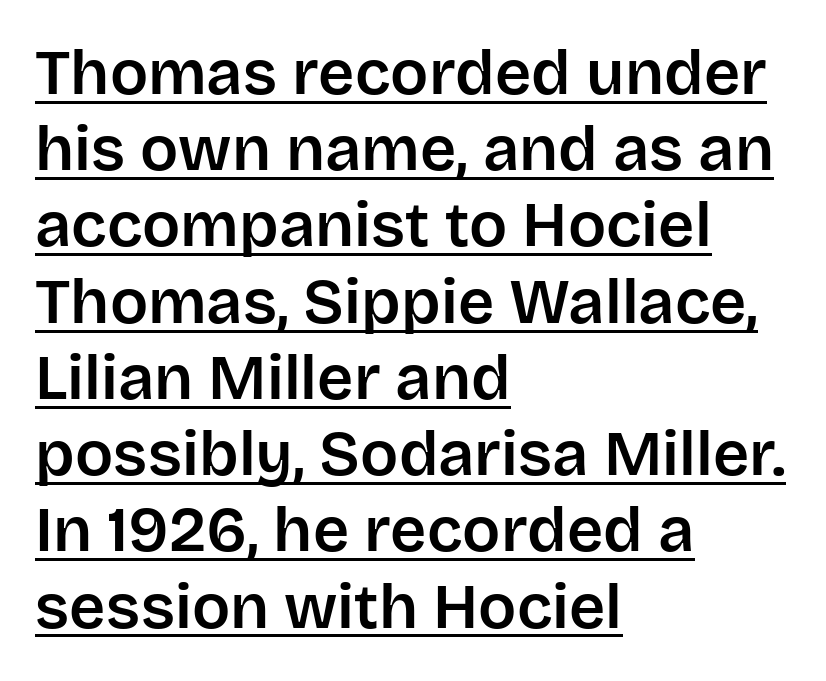
Q: Is the text italic (slanted)? A: No, it is upright.
Q: Is the typeface a serif or a sans-serif typeface? A: Sans-serif.
Q: Is the text underlined? A: Yes.
Q: How is the paragraph aligned? A: Left-aligned.
Q: Is the spacing between letters normal or unusually wide? A: Normal.
Q: Width (condensed, normal, or wide)? A: Normal.
Q: Stroke contrast? A: Low.
Q: x-height? A: Large.
Q: Monospaced? A: No.
